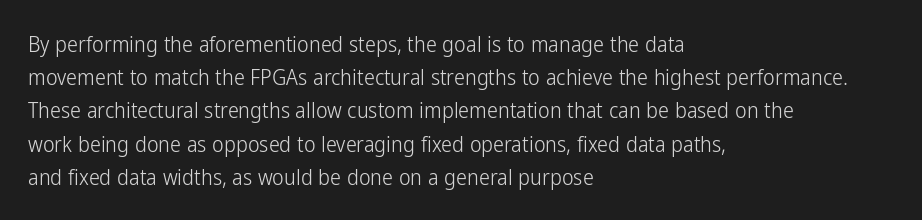
The image shows 22 px text type, upright; set left-aligned, normal line spacing (1.51x), normal letter spacing, not underlined.
